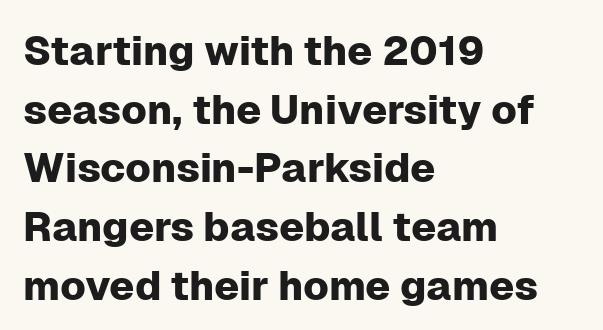
{"serif": "no", "italic": "no", "width": "normal", "stroke_contrast": "low", "x_height": "medium", "monospaced": "no", "underline": "no", "align": "left", "line_spacing": "normal", "line_spacing_ratio": 1.43, "letter_spacing": "normal", "letter_spacing_em": 0.0, "glyph_px": 41}
